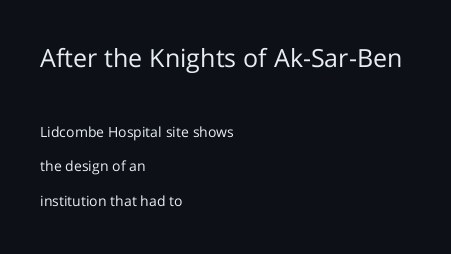
The image shows 25 px text type, upright; set left-aligned, loose line spacing (2.47x), normal letter spacing, not underlined; the first (top) block is 1.79x larger.
